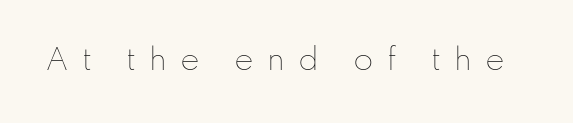
Q: Is the text bold? A: No.
Q: Is the text italic (slanted)? A: No, it is upright.
Q: Is the text underlined? A: No.
Q: Is the spacing between letters normal or unusually wide? A: Unusually wide.
Q: Width (condensed, normal, or wide)? A: Normal.
Q: Stroke contrast? A: Low.
Q: x-height? A: Small.
Q: Monospaced? A: No.
